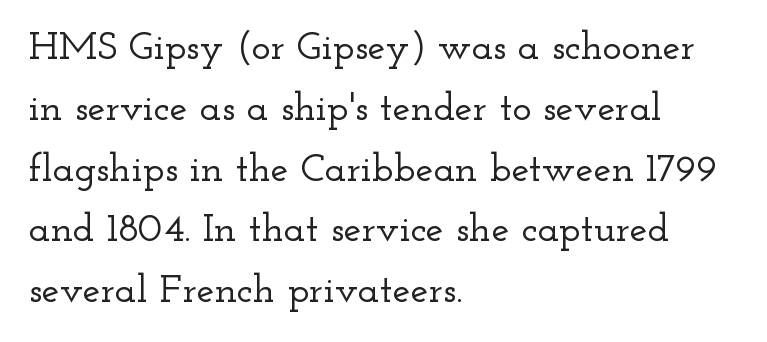
These lines are composed in type with serifs. Compared with typical body copy, the letter spacing here is the same. Casual observation: everything's shoved over to the left. Spacing verdict: proportional, widths tailored to each character. The line-height multiplier appears to be the usual default.
